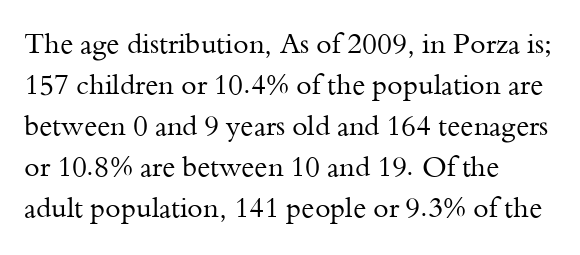
{"serif": "yes", "italic": "no", "bold": "no", "weight": "regular", "width": "normal", "stroke_contrast": "medium", "x_height": "small", "monospaced": "no", "underline": "no", "align": "left", "line_spacing": "normal", "line_spacing_ratio": 1.46, "letter_spacing": "normal", "letter_spacing_em": 0.0, "glyph_px": 28}
